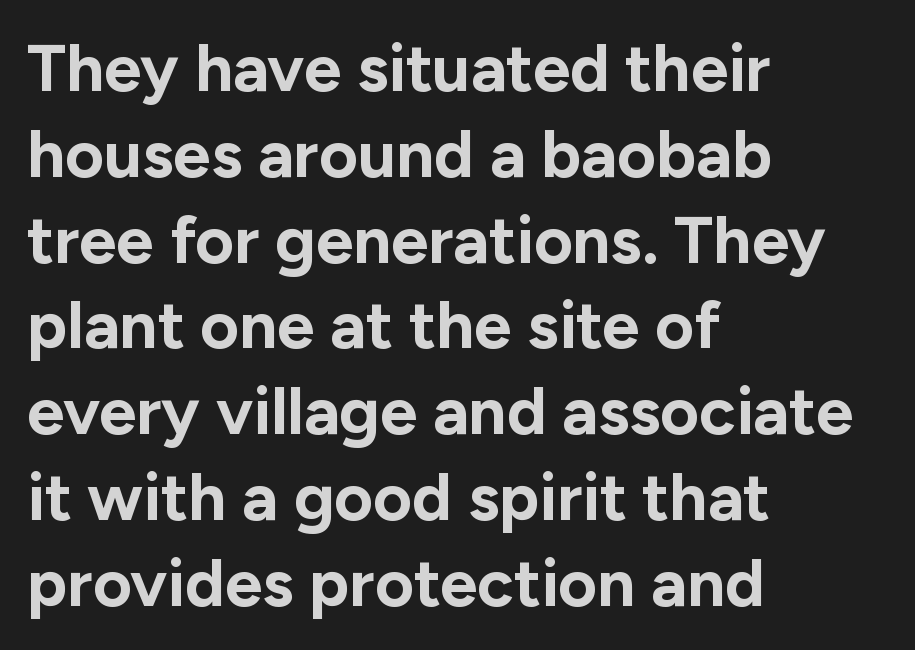
The image shows 67 px bold sans-serif type, upright; set left-aligned, normal line spacing (1.28x), normal letter spacing, not underlined; low stroke contrast and a medium x-height.
